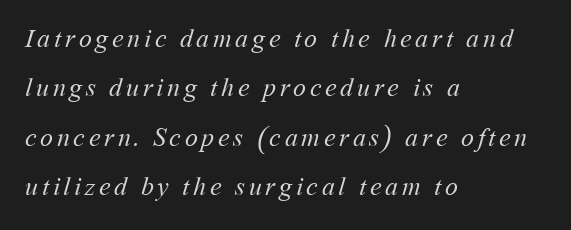
Q: Is the text bold? A: No.
Q: Is the text underlined? A: No.
Q: How is the paragraph aligned? A: Left-aligned.
Q: Is the spacing between lines tight, normal or loose? A: Loose.
